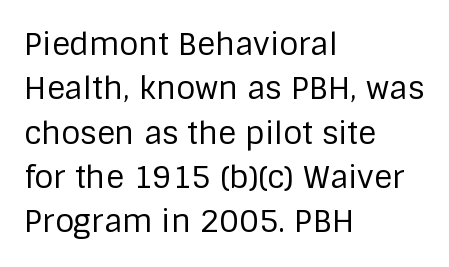
Q: Is the text bold? A: No.
Q: Is the text italic (slanted)? A: No, it is upright.
Q: Is the typeface a serif or a sans-serif typeface? A: Sans-serif.
Q: Is the text underlined? A: No.
Q: How is the paragraph aligned? A: Left-aligned.
Q: Is the spacing between letters normal or unusually wide? A: Normal.
Q: Is the spacing between lines tight, normal or loose? A: Normal.
Q: Width (condensed, normal, or wide)? A: Normal.
Q: Stroke contrast? A: Low.
Q: x-height? A: Large.
Q: Monospaced? A: No.
